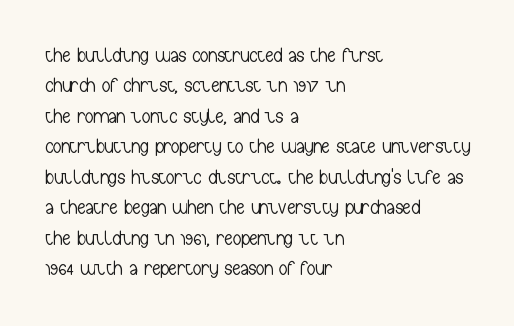
{"italic": "no", "bold": "no", "underline": "no", "align": "left", "line_spacing": "normal", "line_spacing_ratio": 1.45, "letter_spacing": "normal", "letter_spacing_em": 0.0, "glyph_px": 21}
